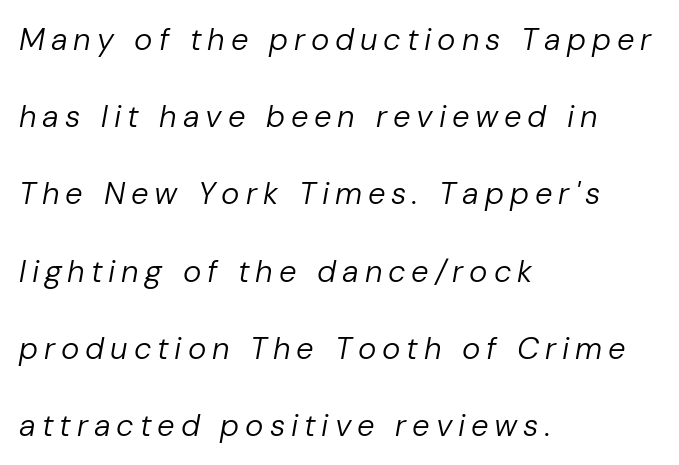
Q: Is the text bold? A: No.
Q: Is the text italic (slanted)? A: Yes, it leans right by about 10 degrees.
Q: Is the text underlined? A: No.
Q: How is the paragraph aligned? A: Left-aligned.
Q: Is the spacing between lines tight, normal or loose? A: Loose.
Q: Width (condensed, normal, or wide)? A: Normal.
Q: Stroke contrast? A: Low.
Q: x-height? A: Medium.
Q: Monospaced? A: No.
